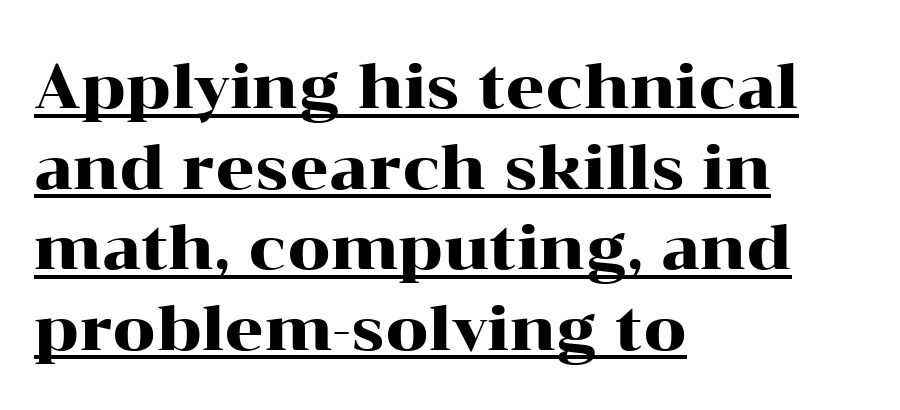
The image shows 61 px wide serif type, upright; set left-aligned, normal line spacing (1.32x), normal letter spacing, underlined; high stroke contrast and a medium x-height.
